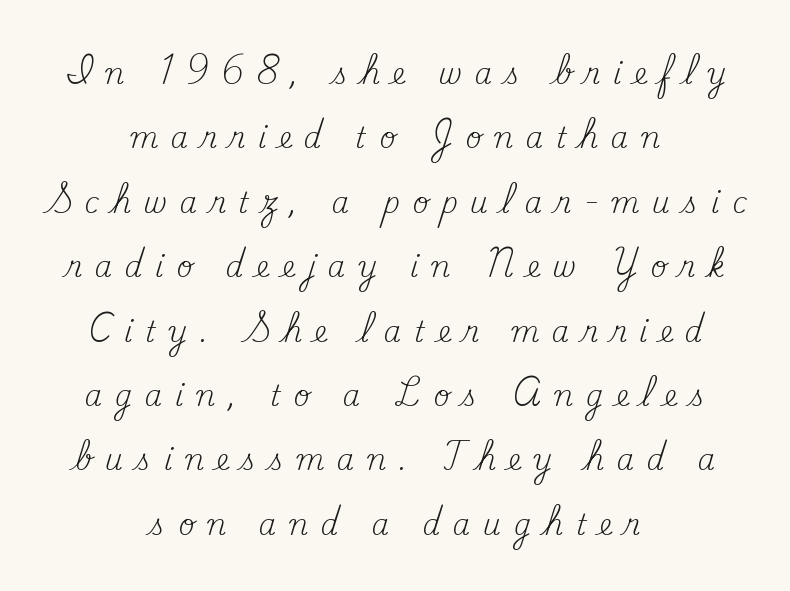
The image shows 28 px regular-weight serif type; set centered, loose line spacing (2.3x), unusually wide letter spacing (+0.45 em), not underlined; medium stroke contrast and a small x-height.
